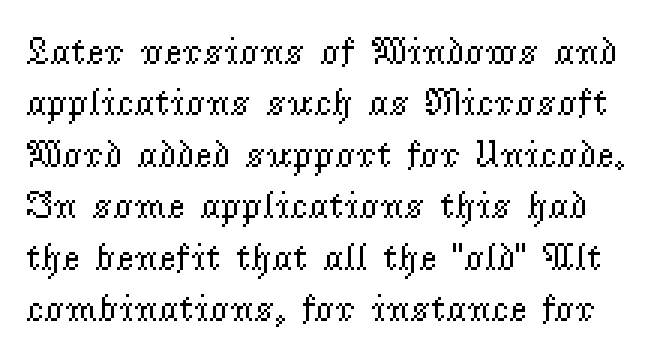
{"serif": "yes", "italic": "no", "bold": "no", "weight": "regular", "width": "normal", "stroke_contrast": "low", "x_height": "small", "monospaced": "no", "underline": "no", "line_spacing": "normal", "line_spacing_ratio": 1.32, "letter_spacing": "normal", "letter_spacing_em": 0.0, "glyph_px": 39}
